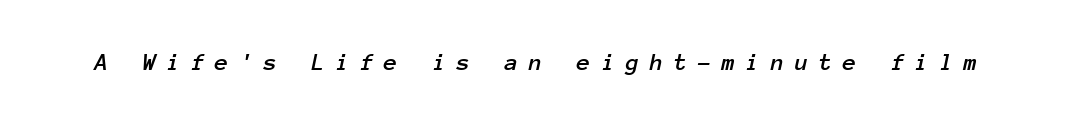
The lettering tilts uniformly, giving the passage an italic look. The letterforms stand isolated, each surrounded by extra space. Nobody drew a line under any word here.
